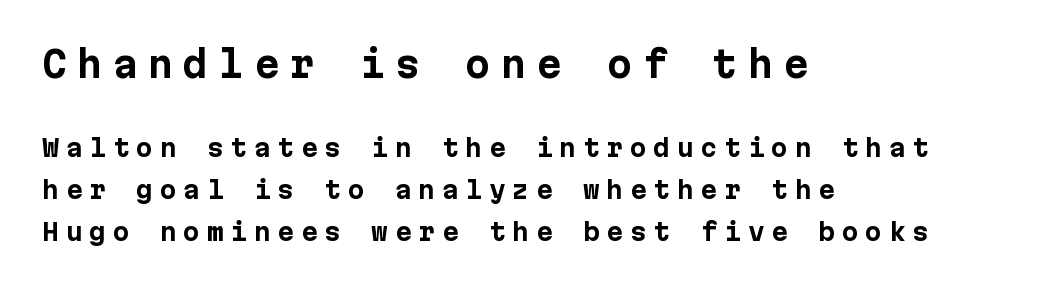
The image shows 36 px bold sans-serif type, upright; set left-aligned, line spacing 1.74x, unusually wide letter spacing (+0.28 em), not underlined; the first (top) block is 1.5x larger; low stroke contrast and a medium x-height.
